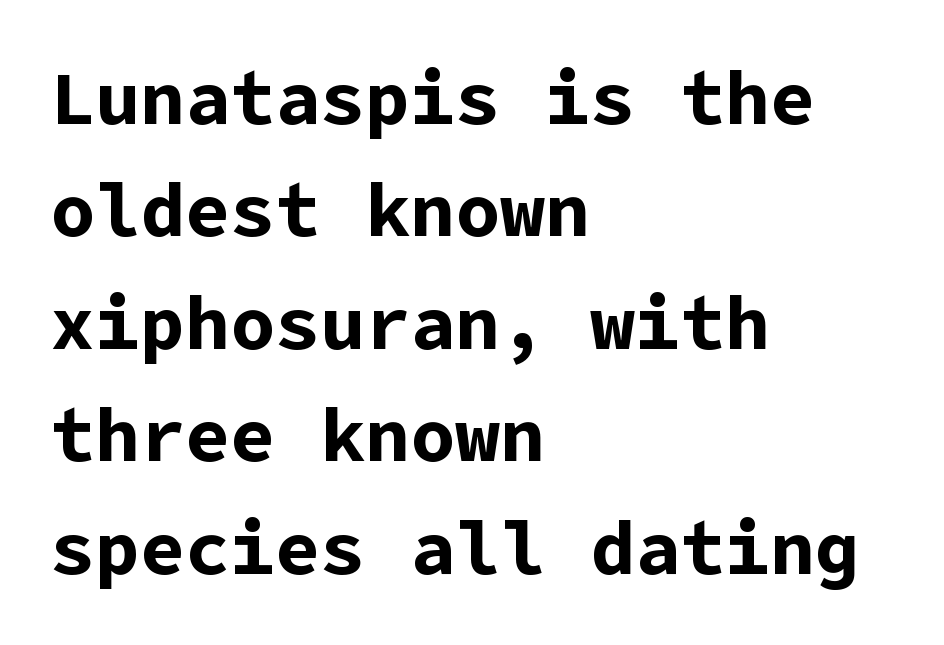
{"serif": "no", "italic": "no", "bold": "yes", "weight": "bold", "width": "normal", "stroke_contrast": "low", "x_height": "medium", "underline": "no", "align": "left", "line_spacing": "normal", "line_spacing_ratio": 1.5, "letter_spacing": "normal", "letter_spacing_em": 0.0, "glyph_px": 75}
